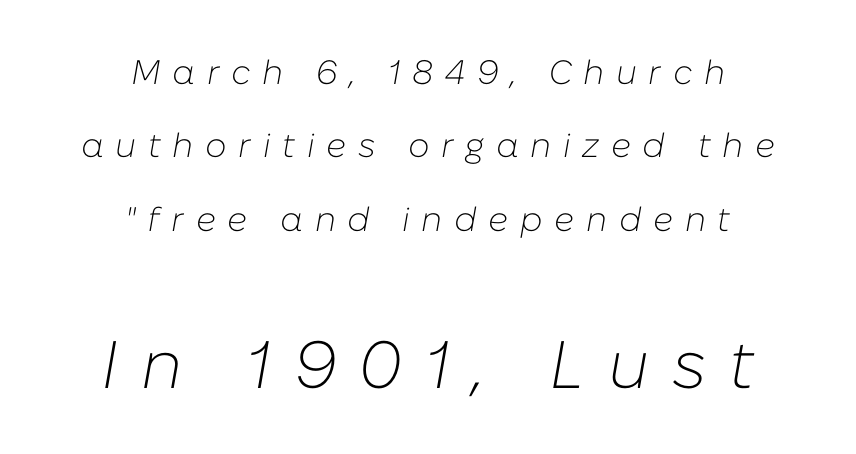
The image shows 67 px light type, italic (leaning right); set centered, loose line spacing (2.16x), unusually wide letter spacing (+0.34 em), not underlined; the second (bottom) block is 1.97x larger; low stroke contrast and a medium x-height.
